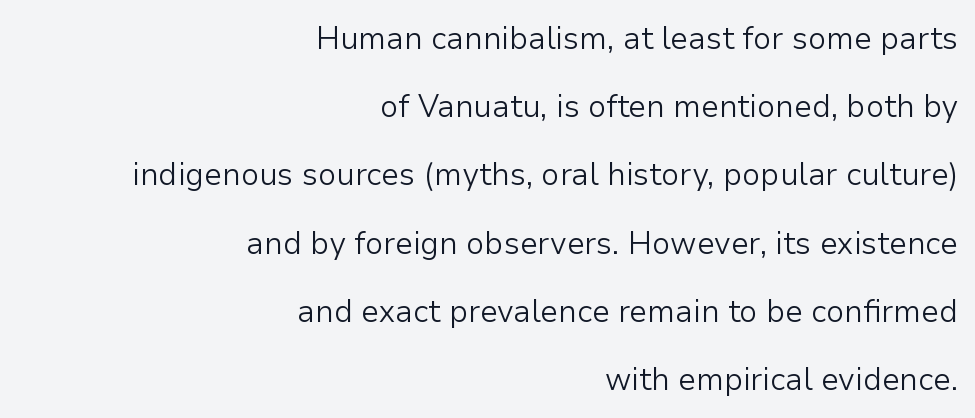
You could not count columns in this text — the font is proportionally spaced. The strokes carry an ordinary text weight at most. Italic: no, the glyphs are upright roman. The space between consecutive lines is lavish.
